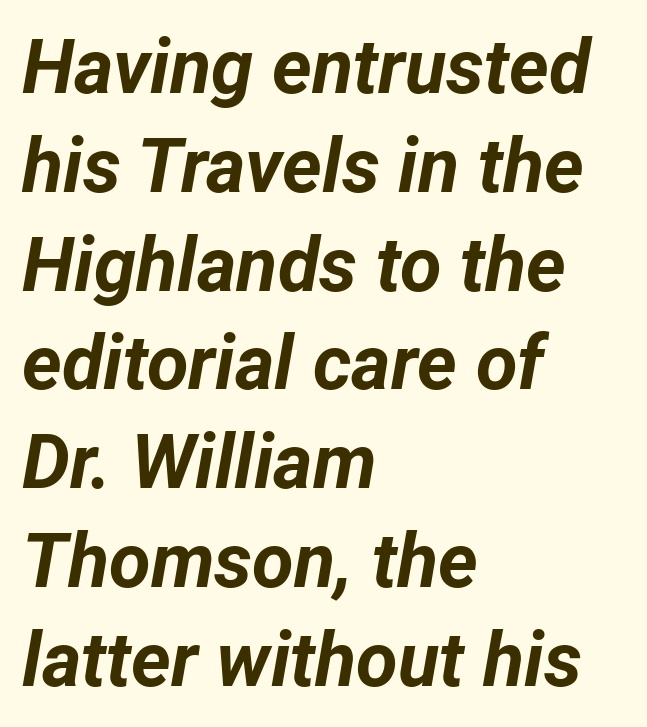
{"italic": "yes", "lean": "right", "slant_degrees": 12, "bold": "yes", "weight": "bold", "width": "normal", "stroke_contrast": "low", "x_height": "medium", "monospaced": "no", "underline": "no", "align": "left", "line_spacing": "normal", "line_spacing_ratio": 1.3, "letter_spacing": "normal", "letter_spacing_em": 0.0, "glyph_px": 76}
